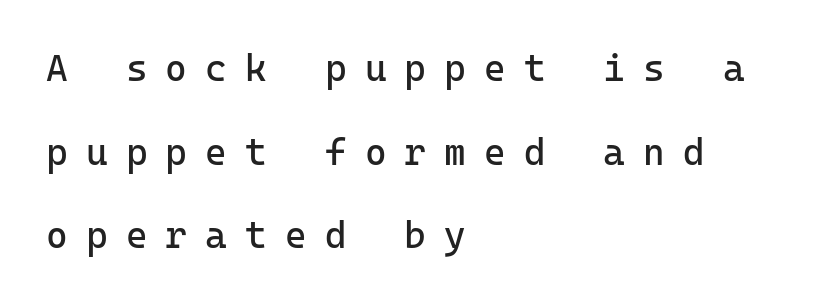
The image shows 37 px regular-weight sans-serif type, upright, monospaced; set left-aligned, loose line spacing (2.26x), unusually wide letter spacing (+0.49 em), not underlined; low stroke contrast and a medium x-height.
